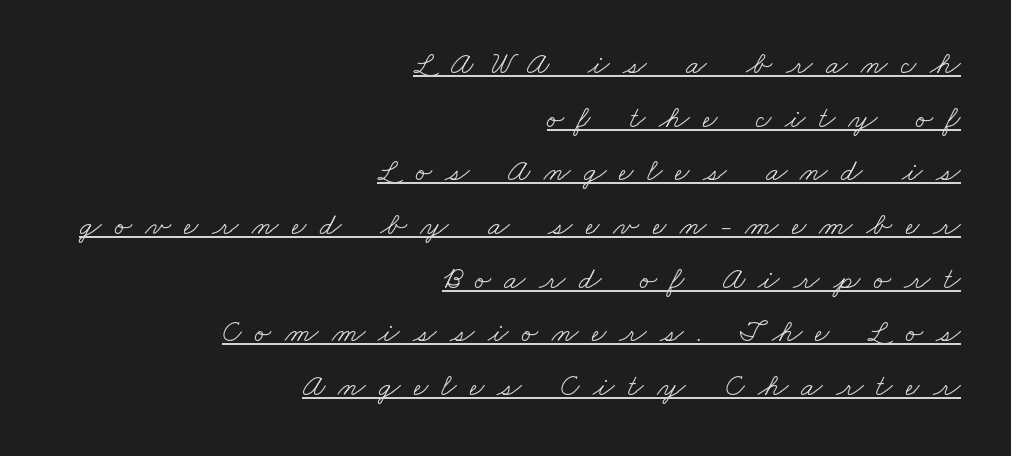
{"serif": "yes", "bold": "no", "weight": "light", "width": "wide", "stroke_contrast": "low", "x_height": "small", "monospaced": "no", "underline": "yes", "align": "right", "line_spacing_ratio": 1.73, "letter_spacing": "wide", "letter_spacing_em": 0.43, "glyph_px": 31}
